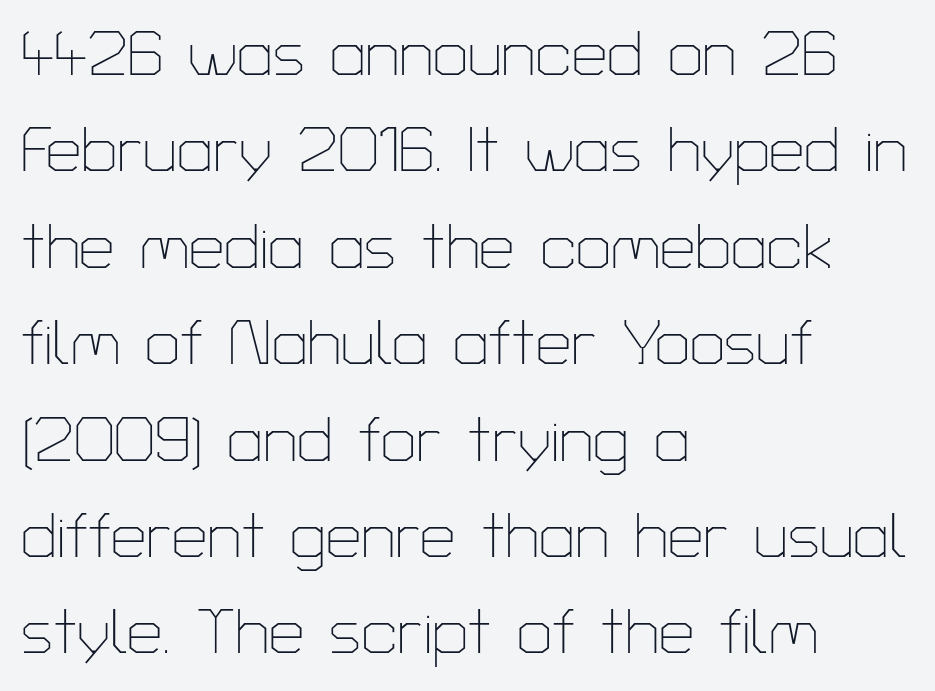
{"serif": "no", "italic": "no", "bold": "no", "weight": "thin", "width": "normal", "stroke_contrast": "low", "x_height": "medium", "monospaced": "no", "underline": "no", "align": "left", "line_spacing": "normal", "line_spacing_ratio": 1.53, "letter_spacing": "normal", "letter_spacing_em": 0.0, "glyph_px": 63}
